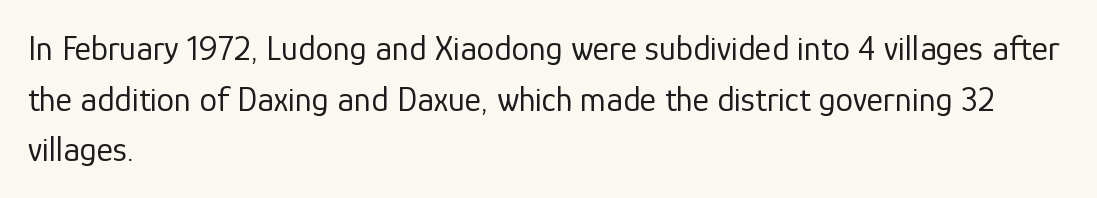
{"serif": "no", "italic": "no", "bold": "no", "weight": "regular", "width": "normal", "stroke_contrast": "low", "x_height": "medium", "monospaced": "no", "underline": "no", "align": "left", "line_spacing": "normal", "line_spacing_ratio": 1.45, "letter_spacing": "normal", "letter_spacing_em": 0.0, "glyph_px": 35}
